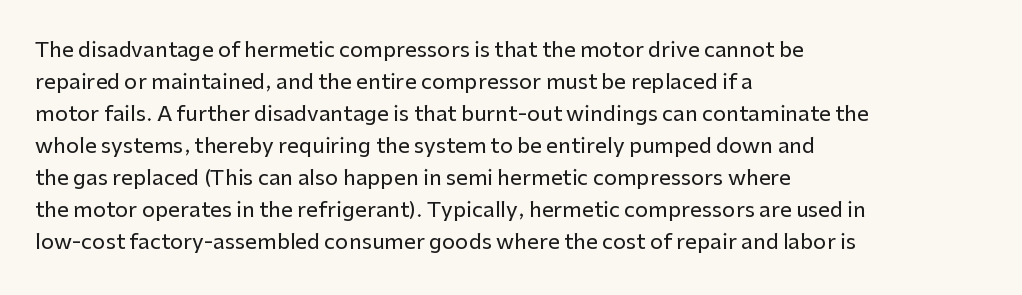
The image shows 21 px text type, upright; set left-aligned, normal line spacing (1.52x), normal letter spacing, not underlined.
